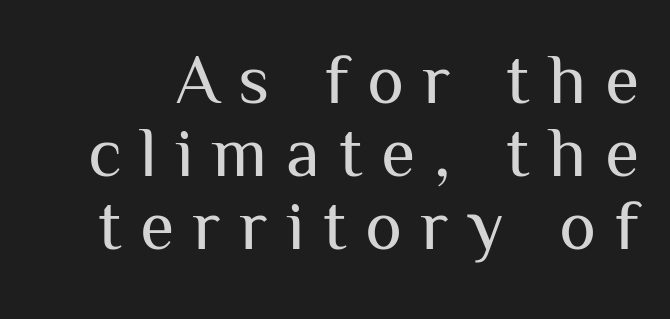
Honestly, there is no underline to notice here at all. Caption: expanded tracking, letters set apart. The face used here is a sans, in the tradition of grotesques and geometrics. Weight: regular or lighter. Style check: upright. Think of a printed novel: that variable character pitch is what you see here.
